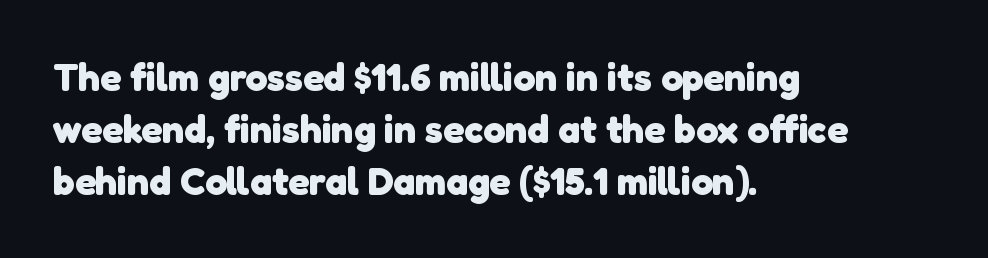
The image shows 39 px heavy sans-serif type; set left-aligned, normal line spacing (1.33x), normal letter spacing, not underlined; low stroke contrast and a medium x-height.
